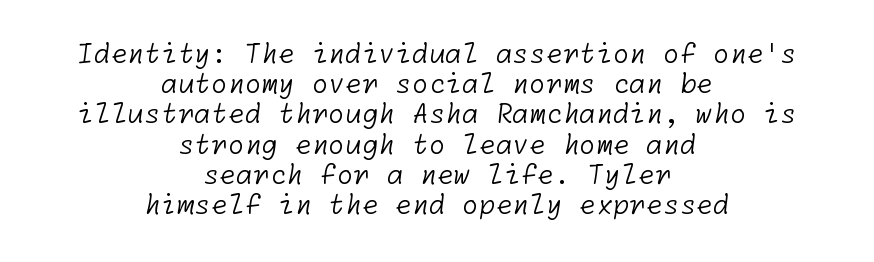
Q: Is the text bold? A: No.
Q: Is the text underlined? A: No.
Q: How is the paragraph aligned? A: Centered.
Q: Is the spacing between letters normal or unusually wide? A: Normal.
Q: Is the spacing between lines tight, normal or loose? A: Tight.
